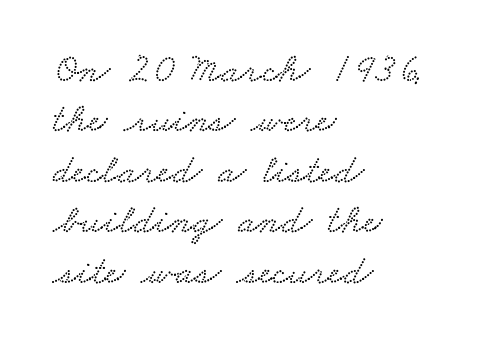
The image shows 41 px wide type; set left-aligned, line spacing 1.23x, normal letter spacing, not underlined; low stroke contrast and a small x-height.
